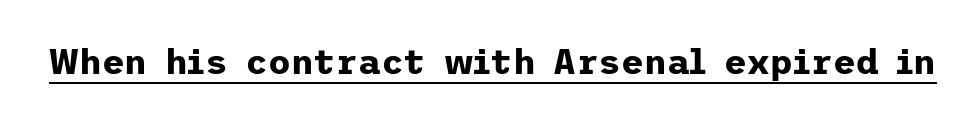
Q: Is the text bold? A: Yes.
Q: Is the text italic (slanted)? A: No, it is upright.
Q: Is the typeface a serif or a sans-serif typeface? A: Sans-serif.
Q: Is the text underlined? A: Yes.
Q: Is the spacing between letters normal or unusually wide? A: Normal.
Q: Width (condensed, normal, or wide)? A: Normal.
Q: Stroke contrast? A: Low.
Q: x-height? A: Medium.
